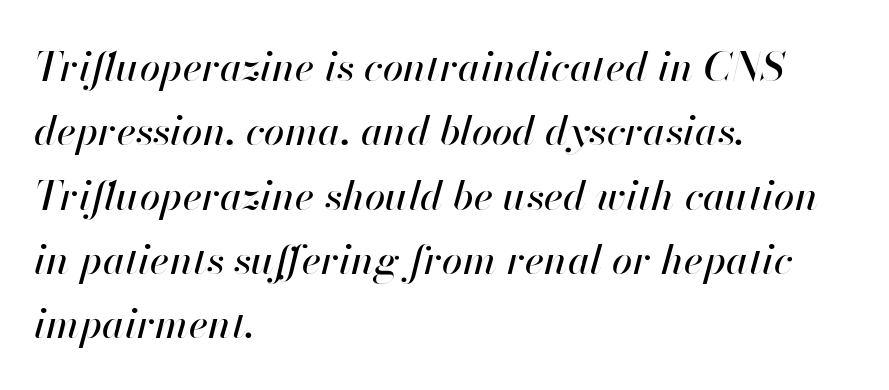
Q: Is the text italic (slanted)? A: Yes, it leans right by about 13 degrees.
Q: Is the text underlined? A: No.
Q: How is the paragraph aligned? A: Left-aligned.
Q: Is the spacing between letters normal or unusually wide? A: Normal.
Q: Is the spacing between lines tight, normal or loose? A: Normal.
Q: Width (condensed, normal, or wide)? A: Normal.
Q: Stroke contrast? A: High.
Q: x-height? A: Small.
Q: Monospaced? A: No.
